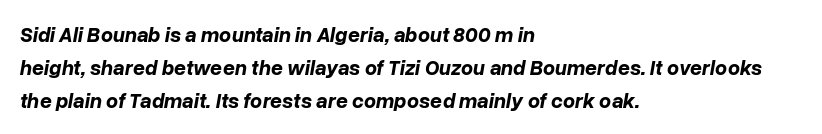
The image shows 21 px bold type, italic (leaning right); set left-aligned, normal line spacing (1.58x), normal letter spacing, not underlined.
